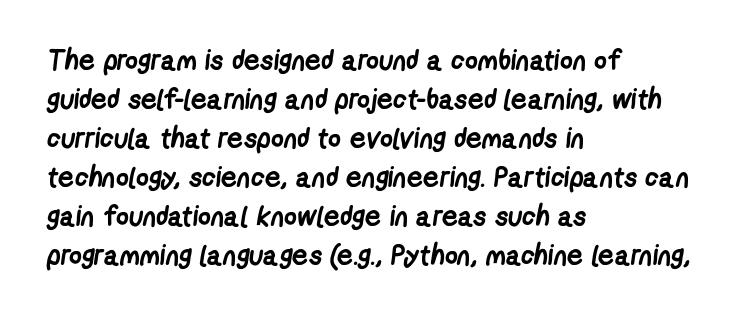
Q: Is the text bold? A: Yes.
Q: Is the typeface a serif or a sans-serif typeface? A: Sans-serif.
Q: Is the text underlined? A: No.
Q: How is the paragraph aligned? A: Left-aligned.
Q: Is the spacing between letters normal or unusually wide? A: Normal.
Q: Is the spacing between lines tight, normal or loose? A: Normal.
Q: Width (condensed, normal, or wide)? A: Condensed.
Q: Stroke contrast? A: Low.
Q: x-height? A: Medium.
Q: Monospaced? A: No.
